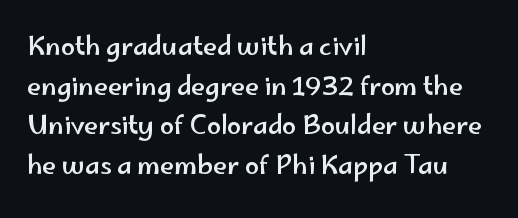
{"italic": "no", "underline": "no", "align": "left", "line_spacing": "normal", "line_spacing_ratio": 1.59, "letter_spacing": "normal", "letter_spacing_em": 0.0, "glyph_px": 25}
